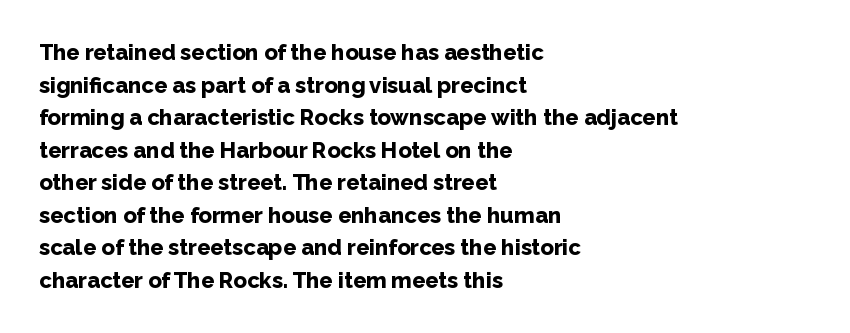
The image shows 22 px bold type, upright; set left-aligned, normal line spacing (1.48x), normal letter spacing, not underlined.
